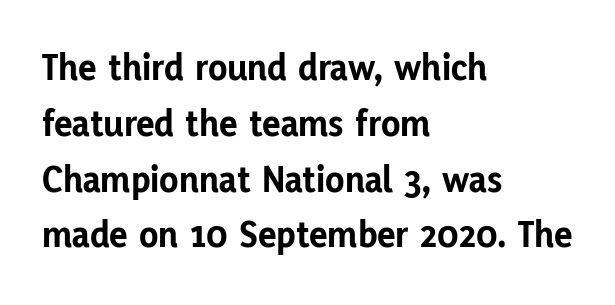
{"serif": "no", "italic": "no", "bold": "yes", "weight": "bold", "width": "normal", "stroke_contrast": "low", "x_height": "medium", "monospaced": "no", "underline": "no", "align": "left", "line_spacing": "normal", "line_spacing_ratio": 1.43, "letter_spacing": "normal", "letter_spacing_em": 0.0, "glyph_px": 39}
